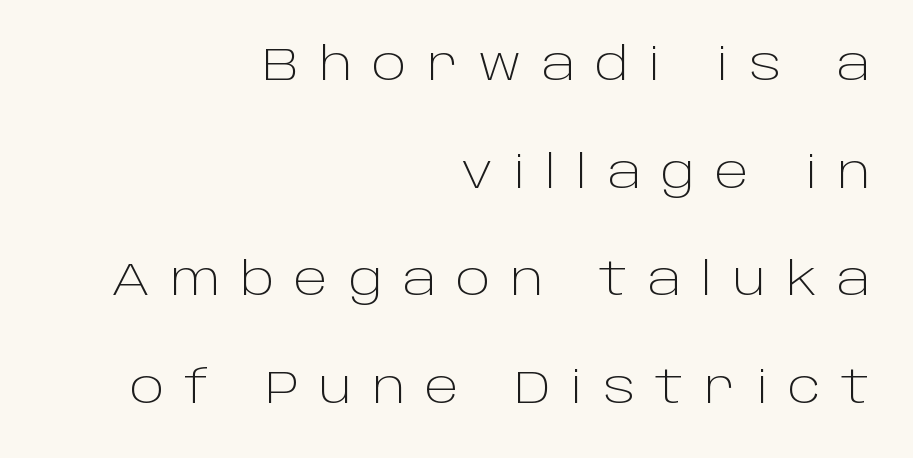
Q: Is the text bold? A: No.
Q: Is the text italic (slanted)? A: No, it is upright.
Q: Is the typeface a serif or a sans-serif typeface? A: Sans-serif.
Q: Is the text underlined? A: No.
Q: How is the paragraph aligned? A: Right-aligned.
Q: Is the spacing between letters normal or unusually wide? A: Unusually wide.
Q: Is the spacing between lines tight, normal or loose? A: Loose.
Q: Width (condensed, normal, or wide)? A: Normal.
Q: Stroke contrast? A: Low.
Q: x-height? A: Large.
Q: Monospaced? A: No.
